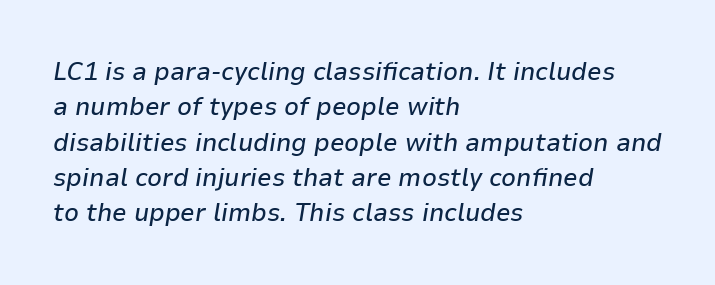
Q: Is the text italic (slanted)? A: Yes, it leans right by about 9 degrees.
Q: Is the text underlined? A: No.
Q: How is the paragraph aligned? A: Left-aligned.
Q: Is the spacing between letters normal or unusually wide? A: Normal.
Q: Is the spacing between lines tight, normal or loose? A: Normal.
